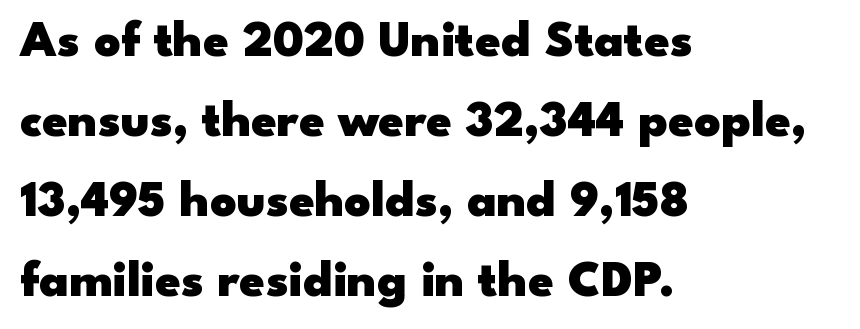
A sans-serif font was chosen for this passage. The type sits square on the baseline with zero lean. Each new line begins a customary step beneath the previous one. This rendering uses left alignment, leaving the right contour irregular. This is heavy type, rendered in bold.
